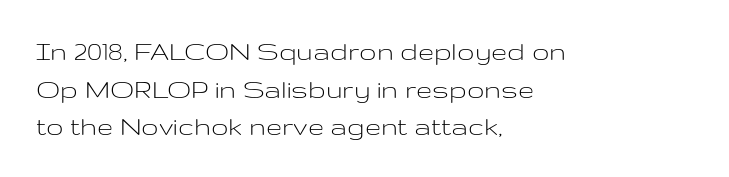
The image shows 29 px light, wide sans-serif type, upright; set left-aligned, normal line spacing (1.3x), normal letter spacing, not underlined; low stroke contrast and a medium x-height.
